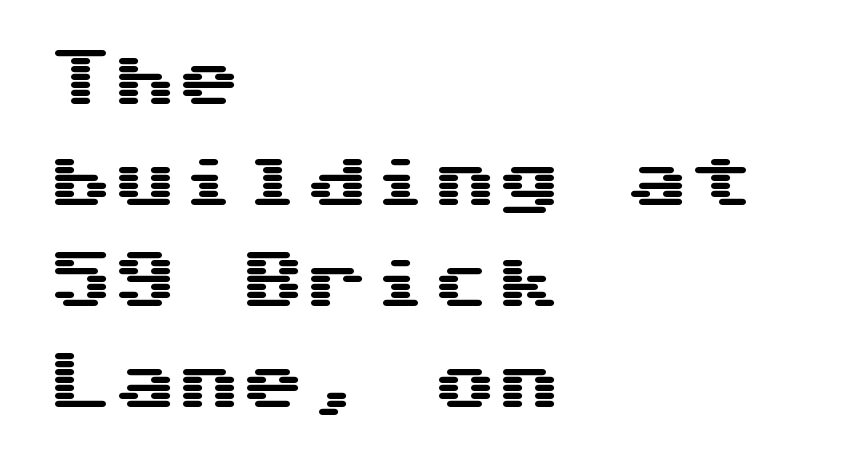
Q: Is the text italic (slanted)? A: No, it is upright.
Q: Is the typeface a serif or a sans-serif typeface? A: Sans-serif.
Q: Is the text underlined? A: No.
Q: How is the paragraph aligned? A: Left-aligned.
Q: Is the spacing between letters normal or unusually wide? A: Normal.
Q: Is the spacing between lines tight, normal or loose? A: Normal.
Q: Width (condensed, normal, or wide)? A: Wide.
Q: Stroke contrast? A: Medium.
Q: x-height? A: Medium.
Q: Monospaced? A: Yes.
